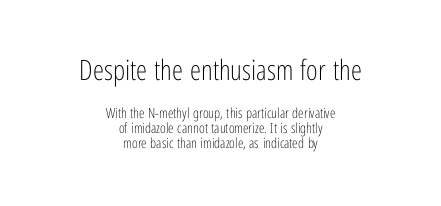
{"serif": "no", "italic": "no", "bold": "no", "weight": "light", "width": "condensed", "stroke_contrast": "low", "x_height": "medium", "monospaced": "no", "underline": "no", "align": "center", "line_spacing": "tight", "line_spacing_ratio": 1.09, "letter_spacing": "normal", "letter_spacing_em": 0.0, "larger_block": "first", "size_ratio": 2.0, "glyph_px": 28}
